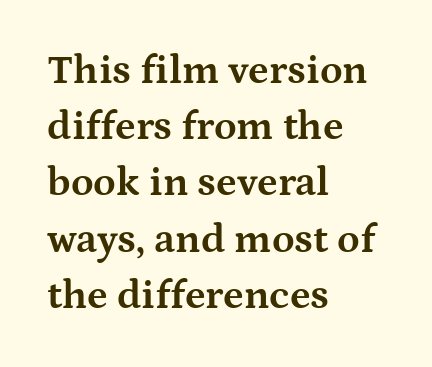
Q: Is the text bold? A: Yes.
Q: Is the text italic (slanted)? A: No, it is upright.
Q: Is the typeface a serif or a sans-serif typeface? A: Serif.
Q: Is the text underlined? A: No.
Q: How is the paragraph aligned? A: Left-aligned.
Q: Is the spacing between letters normal or unusually wide? A: Normal.
Q: Is the spacing between lines tight, normal or loose? A: Normal.
Q: Width (condensed, normal, or wide)? A: Wide.
Q: Stroke contrast? A: Medium.
Q: x-height? A: Medium.
Q: Monospaced? A: No.
